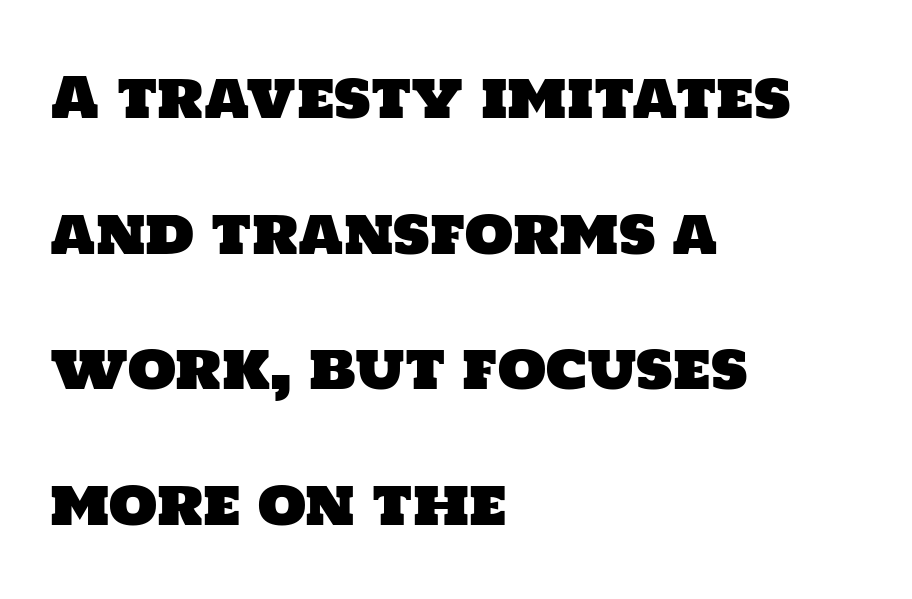
The face used here is a sans, in the tradition of grotesques and geometrics. Honestly, the letter spacing is just normal — you wouldn't notice it. The typesetter chose a ragged-right arrangement here. Rows of type keep a wide berth in the vertical direction.
